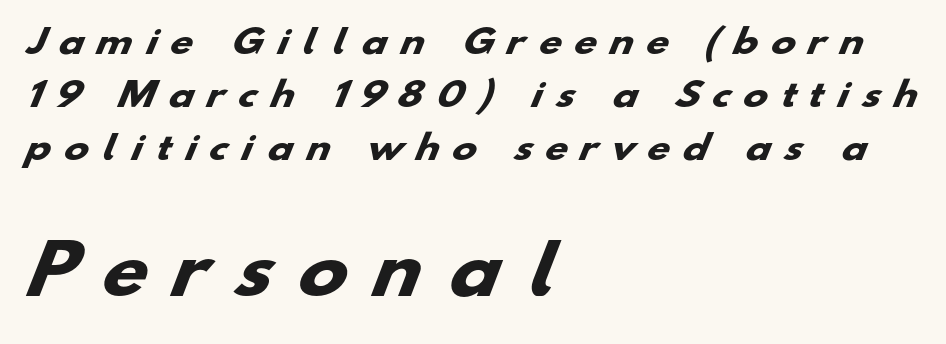
{"serif": "no", "bold": "yes", "weight": "heavy", "width": "wide", "stroke_contrast": "low", "x_height": "small", "monospaced": "no", "underline": "no", "align": "left", "line_spacing": "normal", "line_spacing_ratio": 1.6, "letter_spacing": "wide", "letter_spacing_em": 0.43, "larger_block": "second", "size_ratio": 2.0, "glyph_px": 66}
